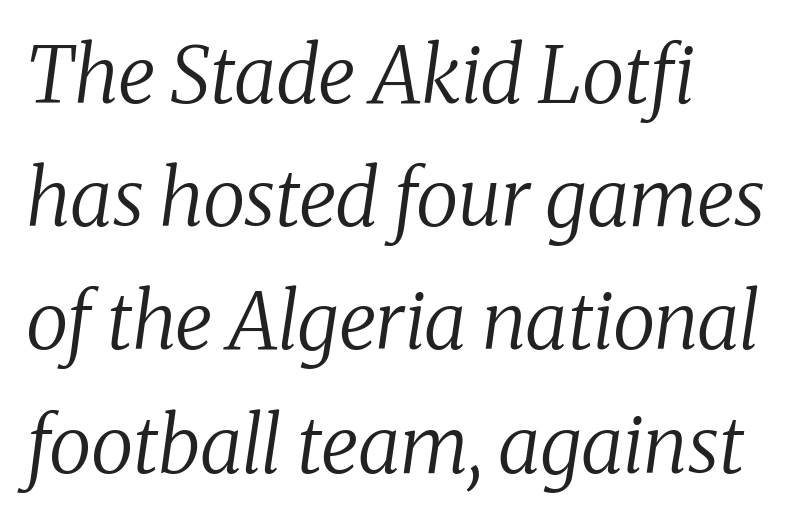
The image shows 78 px regular-weight serif type, italic (leaning right); set left-aligned, normal line spacing (1.58x), normal letter spacing, not underlined; medium stroke contrast and a medium x-height.
